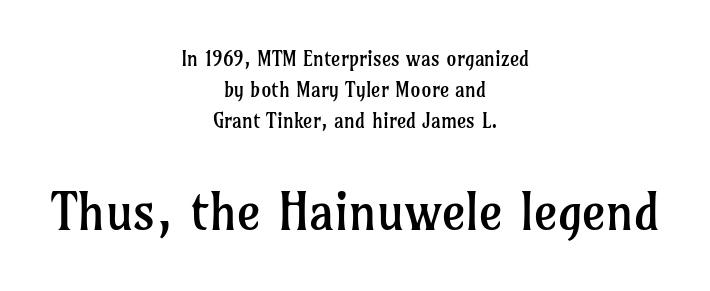
The image shows 51 px regular-weight serif type, upright; set centered, normal line spacing (1.54x), normal letter spacing, not underlined; the second (bottom) block is 2.55x larger; low stroke contrast and a medium x-height.
